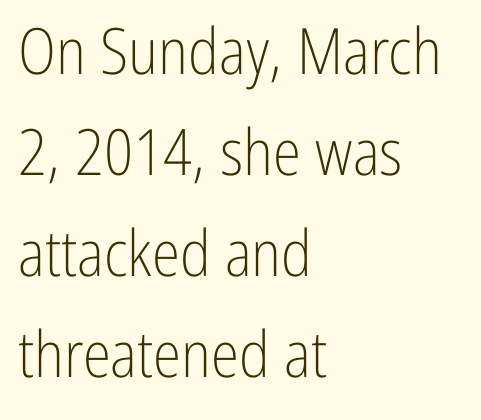
Clear beneath every line of the passage. Spacing verdict: proportional, widths tailored to each character. No chunkiness to these letters — they're not bold. Is this a sans? Yes — the strokes have no serifs.
